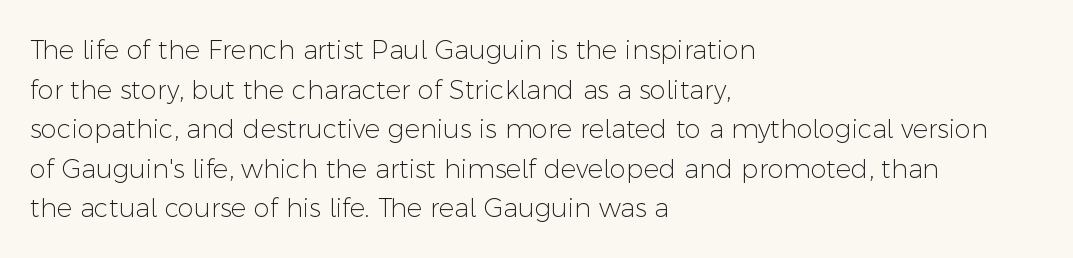
The image shows 26 px text type, upright; set left-aligned, normal line spacing (1.52x), normal letter spacing, not underlined.
